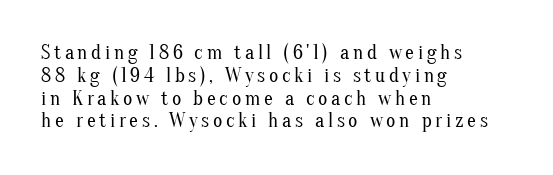
The image shows 20 px text type, upright; set left-aligned, tight line spacing (1.14x), not underlined.
